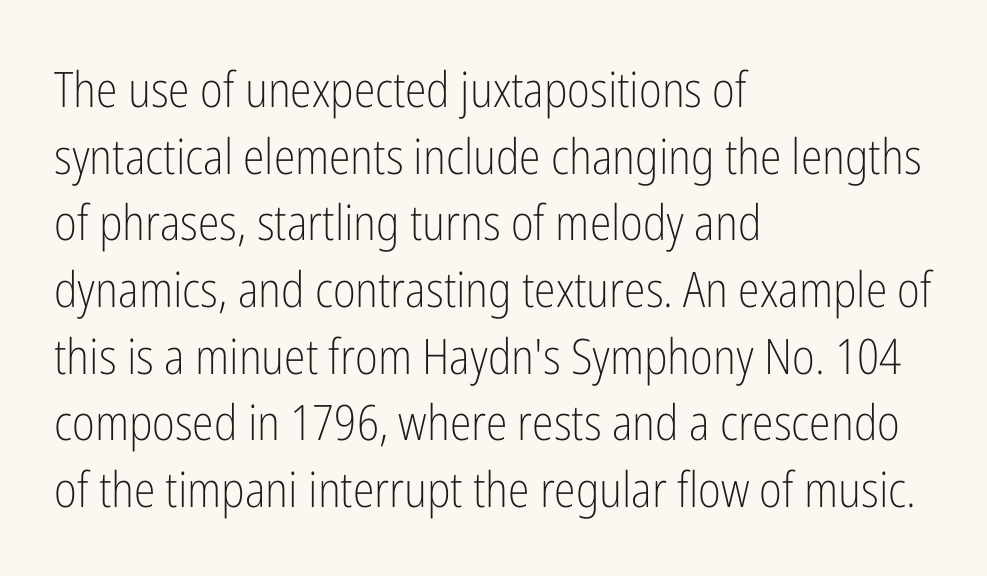
{"serif": "no", "italic": "no", "bold": "no", "weight": "light", "width": "condensed", "stroke_contrast": "low", "x_height": "medium", "monospaced": "no", "underline": "no", "align": "left", "line_spacing": "normal", "line_spacing_ratio": 1.36, "letter_spacing": "normal", "letter_spacing_em": 0.0, "glyph_px": 49}
